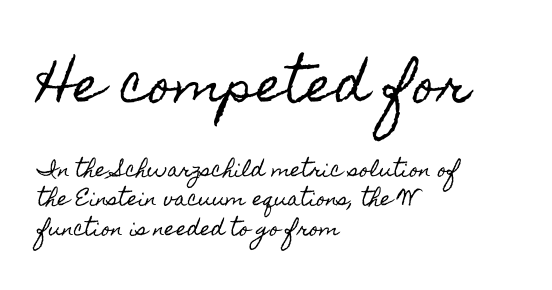
Q: Is the text italic (slanted)? A: Yes.
Q: Is the text underlined? A: No.
Q: How is the paragraph aligned? A: Left-aligned.
Q: Is the spacing between letters normal or unusually wide? A: Normal.
Q: Is the spacing between lines tight, normal or loose? A: Normal.
Q: Which block of text is set in a larger size, the first (top) or the second (bottom)? A: The first (top) one.
Q: Width (condensed, normal, or wide)? A: Condensed.
Q: x-height? A: Small.
Q: Monospaced? A: No.
